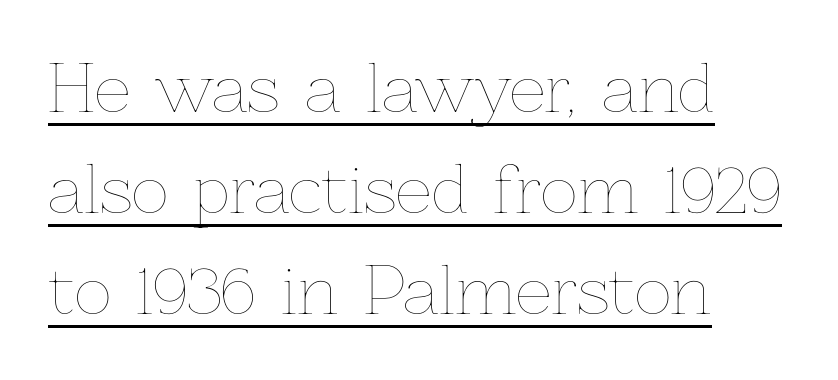
{"italic": "no", "bold": "no", "weight": "thin", "width": "normal", "stroke_contrast": "low", "x_height": "medium", "monospaced": "no", "underline": "yes", "align": "left", "line_spacing": "normal", "line_spacing_ratio": 1.58, "letter_spacing": "normal", "letter_spacing_em": 0.0, "glyph_px": 64}
